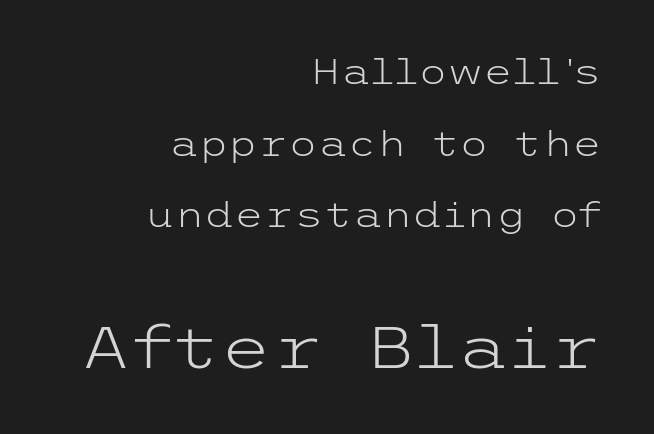
Q: Is the text bold? A: No.
Q: Is the text italic (slanted)? A: No, it is upright.
Q: Is the typeface a serif or a sans-serif typeface? A: Sans-serif.
Q: Is the text underlined? A: No.
Q: How is the paragraph aligned? A: Right-aligned.
Q: Is the spacing between letters normal or unusually wide? A: Normal.
Q: Is the spacing between lines tight, normal or loose? A: Loose.
Q: Which block of text is set in a larger size, the first (top) or the second (bottom)? A: The second (bottom) one.
Q: Width (condensed, normal, or wide)? A: Wide.
Q: Stroke contrast? A: Low.
Q: x-height? A: Medium.
